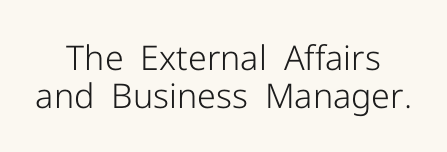
Q: Is the text bold? A: No.
Q: Is the text italic (slanted)? A: No, it is upright.
Q: Is the typeface a serif or a sans-serif typeface? A: Sans-serif.
Q: Is the text underlined? A: No.
Q: How is the paragraph aligned? A: Centered.
Q: Is the spacing between letters normal or unusually wide? A: Normal.
Q: Is the spacing between lines tight, normal or loose? A: Tight.
Q: Width (condensed, normal, or wide)? A: Normal.
Q: Stroke contrast? A: Low.
Q: x-height? A: Medium.
Q: Monospaced? A: No.
